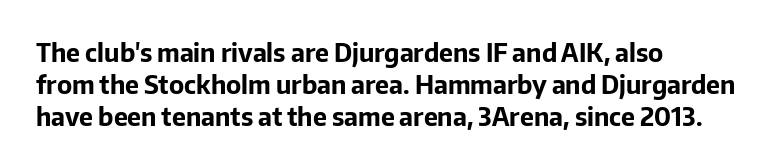
The typesetter chose a ragged-right arrangement here. The line texture is even and compact thanks to regular tracking. Summary of weight: heavy, a full bold. Vertically, the passage feels balanced, rows spaced as you'd expect. In terms of posture, this sample is upright.
